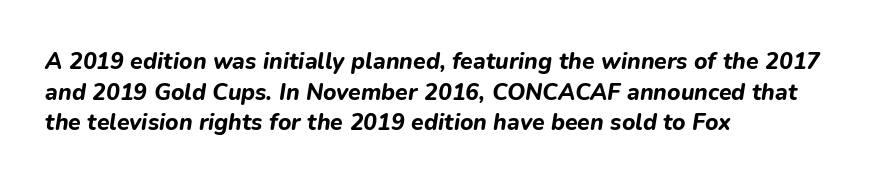
Decoration check: the copy has no underline. Emphasis-style slanted type is in use. The space between consecutive lines is moderate. No extra tracking has been applied to these lines. Heavy, bold letterforms. Line beginnings align vertically; line endings do not.
